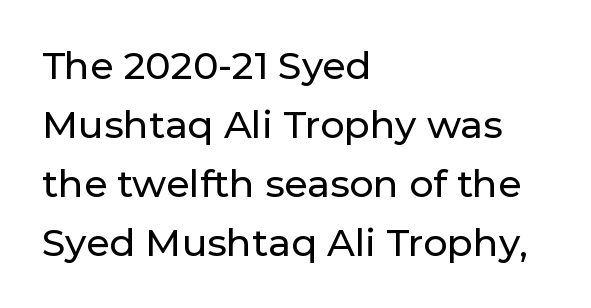
Posture: upright roman. Look at the tracking — it's just the regular setting, nothing added. A typesetter would call this leading conventional body-copy spacing. The passage shown is typed in a proportional face where columns would drift.
